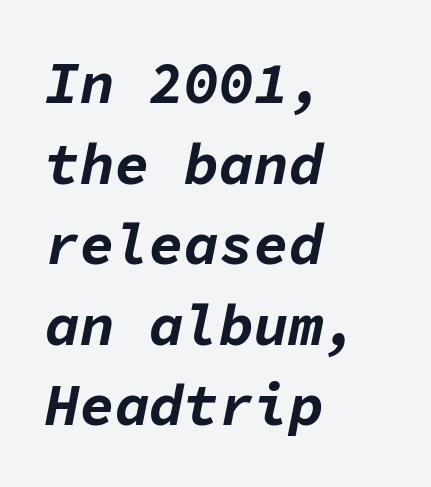
Q: Is the text bold? A: Yes.
Q: Is the text italic (slanted)? A: Yes, it leans right by about 11 degrees.
Q: Is the text underlined? A: No.
Q: How is the paragraph aligned? A: Left-aligned.
Q: Is the spacing between letters normal or unusually wide? A: Normal.
Q: Is the spacing between lines tight, normal or loose? A: Normal.
Q: Width (condensed, normal, or wide)? A: Normal.
Q: Stroke contrast? A: Low.
Q: x-height? A: Medium.
Q: Monospaced? A: Yes.
